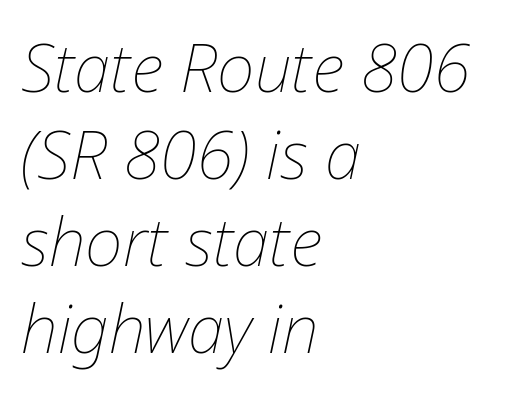
Q: Is the text bold? A: No.
Q: Is the text italic (slanted)? A: Yes, it leans right by about 12 degrees.
Q: Is the text underlined? A: No.
Q: How is the paragraph aligned? A: Left-aligned.
Q: Is the spacing between letters normal or unusually wide? A: Normal.
Q: Is the spacing between lines tight, normal or loose? A: Normal.
Q: Width (condensed, normal, or wide)? A: Normal.
Q: Stroke contrast? A: Low.
Q: x-height? A: Medium.
Q: Monospaced? A: No.
